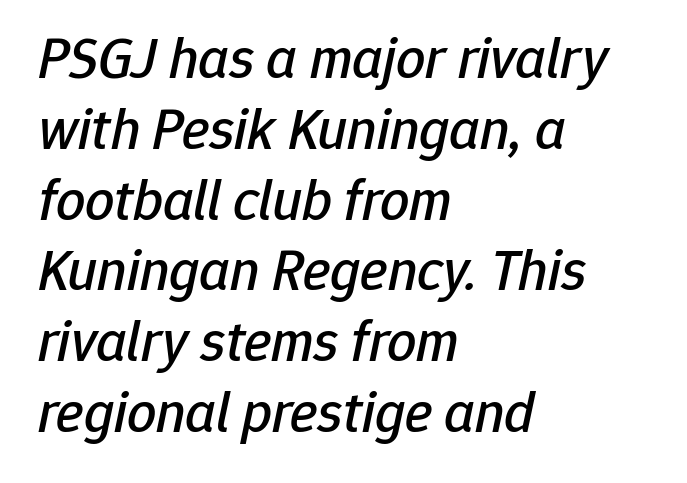
The image shows 58 px text type, italic (leaning right); set left-aligned, line spacing 1.22x, normal letter spacing, not underlined; low stroke contrast and a medium x-height.
